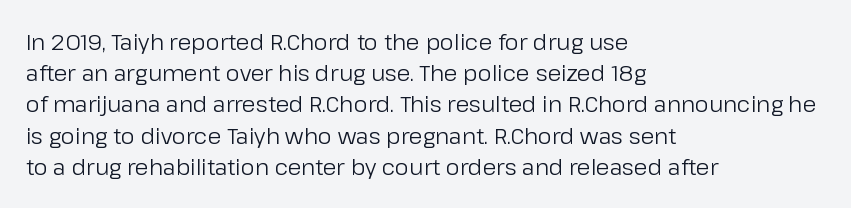
Q: Is the text bold? A: No.
Q: Is the text italic (slanted)? A: No, it is upright.
Q: Is the text underlined? A: No.
Q: How is the paragraph aligned? A: Left-aligned.
Q: Is the spacing between letters normal or unusually wide? A: Normal.
Q: Is the spacing between lines tight, normal or loose? A: Normal.
